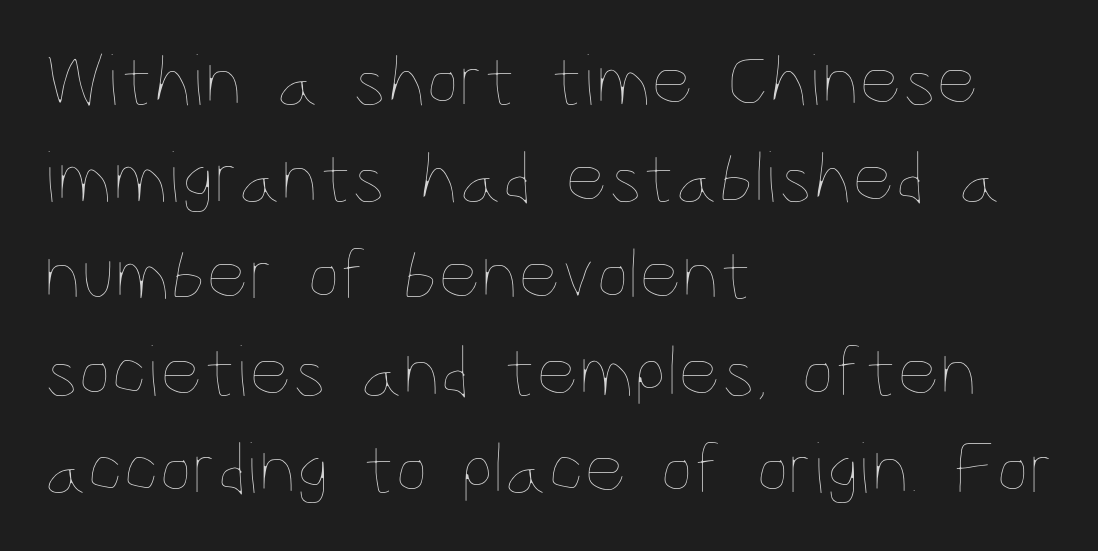
The image shows 74 px thin, condensed type, upright; set left-aligned, normal line spacing (1.31x), normal letter spacing, not underlined; low stroke contrast and a large x-height.
